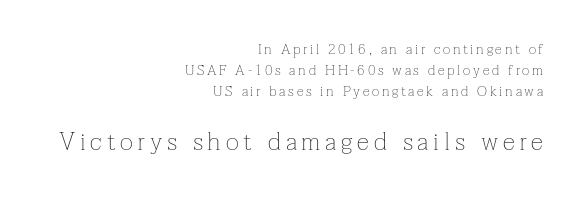
Q: Is the text bold? A: No.
Q: Is the text italic (slanted)? A: No, it is upright.
Q: Is the text underlined? A: No.
Q: How is the paragraph aligned? A: Right-aligned.
Q: Is the spacing between lines tight, normal or loose? A: Normal.
Q: Which block of text is set in a larger size, the first (top) or the second (bottom)? A: The second (bottom) one.
